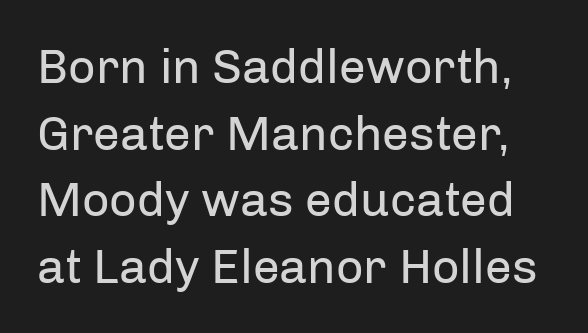
Q: Is the text bold? A: No.
Q: Is the text italic (slanted)? A: No, it is upright.
Q: Is the typeface a serif or a sans-serif typeface? A: Sans-serif.
Q: Is the text underlined? A: No.
Q: Is the spacing between letters normal or unusually wide? A: Normal.
Q: Is the spacing between lines tight, normal or loose? A: Normal.
Q: Width (condensed, normal, or wide)? A: Normal.
Q: Stroke contrast? A: Low.
Q: x-height? A: Medium.
Q: Monospaced? A: No.
